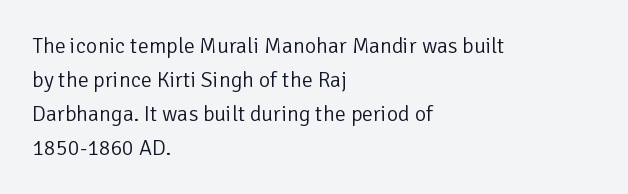
These lines stack with their left ends in a neat column. Any mark beneath the type? The region is blank. Short note: letters normally spaced. The type sits square on the baseline with zero lean.
